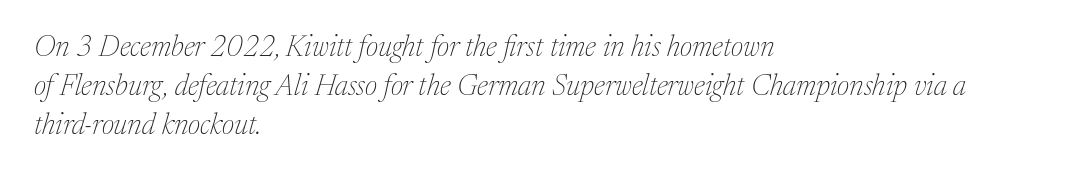
Q: Is the text bold? A: No.
Q: Is the text italic (slanted)? A: Yes, it leans right by about 17 degrees.
Q: Is the typeface a serif or a sans-serif typeface? A: Serif.
Q: Is the text underlined? A: No.
Q: How is the paragraph aligned? A: Left-aligned.
Q: Is the spacing between letters normal or unusually wide? A: Normal.
Q: Is the spacing between lines tight, normal or loose? A: Normal.
Q: Width (condensed, normal, or wide)? A: Normal.
Q: Stroke contrast? A: Medium.
Q: x-height? A: Medium.
Q: Monospaced? A: No.
